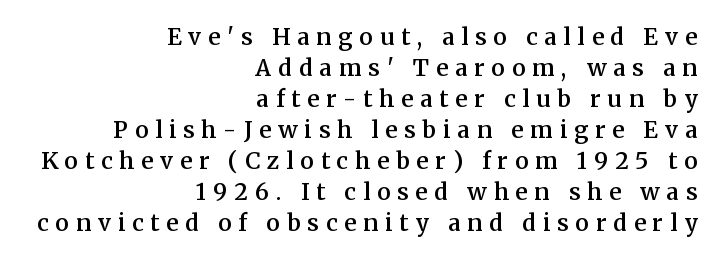
The image shows 23 px text type, upright; set right-aligned, normal line spacing (1.35x), unusually wide letter spacing (+0.3 em), not underlined.
